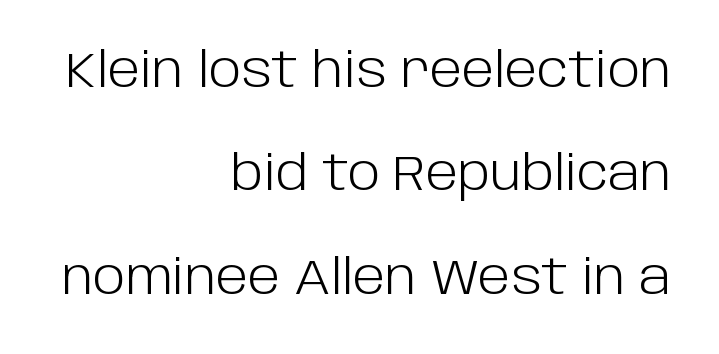
Stroke thickness stays within the range of a standard reading face or lighter. The rendering keeps characters at their native spacing. The passage shown is typed in a proportional face where columns would drift. Visually the block forms a straight wall on the right and a jagged coastline on the left. Is there any slant? The stems are plumb. A great deal of white space separates one row of letters from the next.
